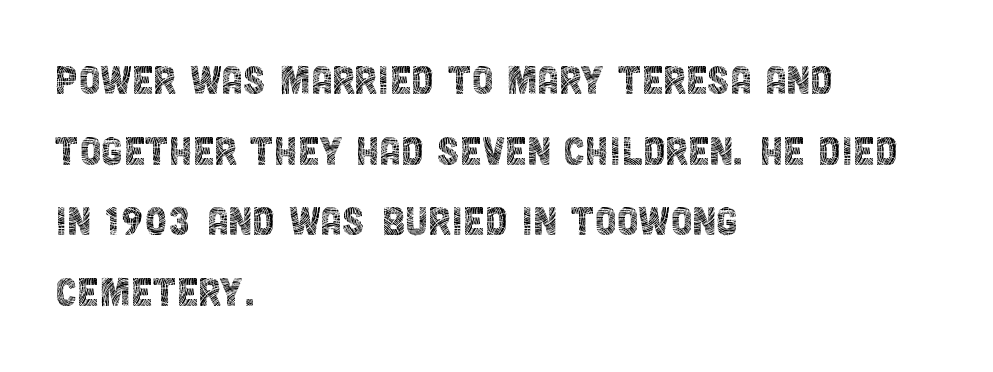
The image shows 49 px thin, condensed sans-serif type, upright; set left-aligned, normal line spacing (1.44x), normal letter spacing, not underlined; a large x-height.
